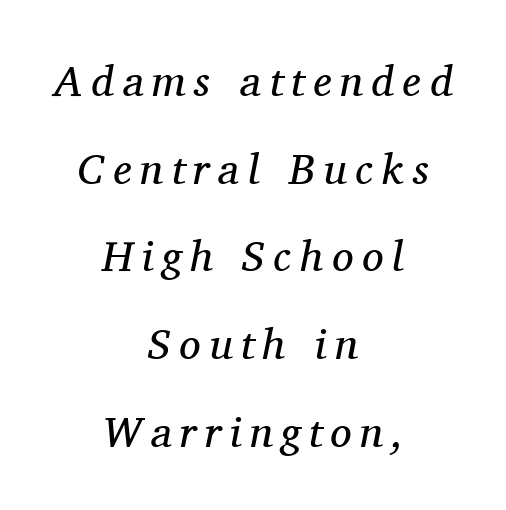
Q: Is the text bold? A: No.
Q: Is the text italic (slanted)? A: Yes, it leans right by about 11 degrees.
Q: Is the typeface a serif or a sans-serif typeface? A: Serif.
Q: Is the text underlined? A: No.
Q: How is the paragraph aligned? A: Centered.
Q: Is the spacing between letters normal or unusually wide? A: Unusually wide.
Q: Is the spacing between lines tight, normal or loose? A: Loose.
Q: Width (condensed, normal, or wide)? A: Normal.
Q: Stroke contrast? A: Medium.
Q: x-height? A: Medium.
Q: Monospaced? A: No.
